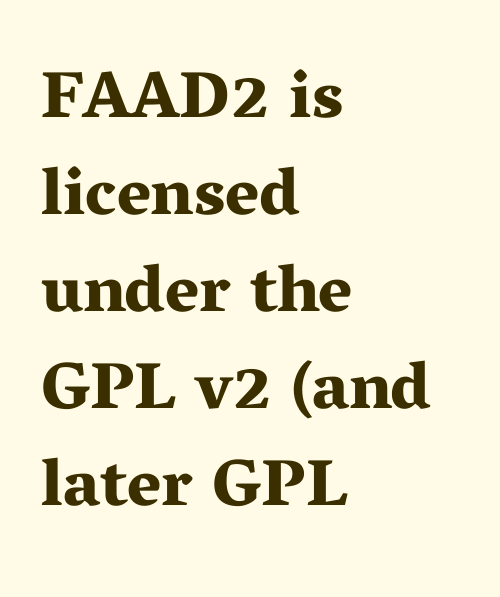
Descenders are the only things crossing below the line. Set as a true bold cut, around the 700 mark. Rows of type keep a routine distance in the vertical direction. What stands out about the letter spacing? Nothing — it is the standard amount.
